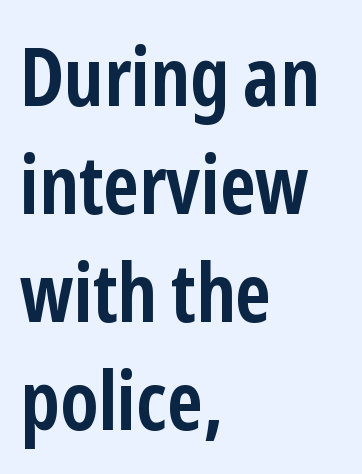
Q: Is the text bold? A: Yes.
Q: Is the text italic (slanted)? A: No, it is upright.
Q: Is the typeface a serif or a sans-serif typeface? A: Sans-serif.
Q: Is the text underlined? A: No.
Q: How is the paragraph aligned? A: Left-aligned.
Q: Is the spacing between letters normal or unusually wide? A: Normal.
Q: Is the spacing between lines tight, normal or loose? A: Normal.
Q: Width (condensed, normal, or wide)? A: Condensed.
Q: Stroke contrast? A: Low.
Q: x-height? A: Medium.
Q: Monospaced? A: No.
